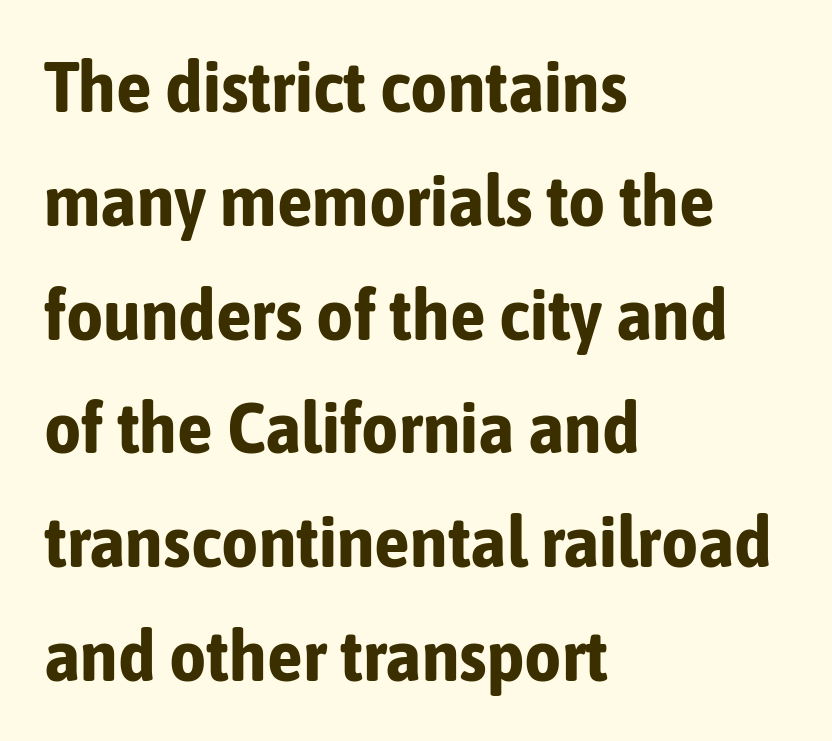
Q: Is the text bold? A: Yes.
Q: Is the text italic (slanted)? A: No, it is upright.
Q: Is the typeface a serif or a sans-serif typeface? A: Sans-serif.
Q: Is the text underlined? A: No.
Q: How is the paragraph aligned? A: Left-aligned.
Q: Is the spacing between letters normal or unusually wide? A: Normal.
Q: Is the spacing between lines tight, normal or loose? A: Normal.
Q: Width (condensed, normal, or wide)? A: Condensed.
Q: Stroke contrast? A: Low.
Q: x-height? A: Medium.
Q: Monospaced? A: No.
